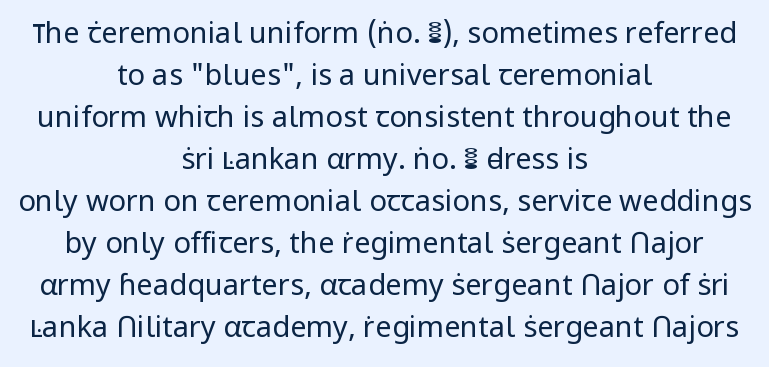
{"serif": "no", "italic": "no", "bold": "no", "weight": "regular", "width": "normal", "stroke_contrast": "low", "x_height": "medium", "monospaced": "no", "underline": "no", "align": "center", "line_spacing": "normal", "line_spacing_ratio": 1.45, "letter_spacing": "normal", "letter_spacing_em": 0.0, "glyph_px": 29}
